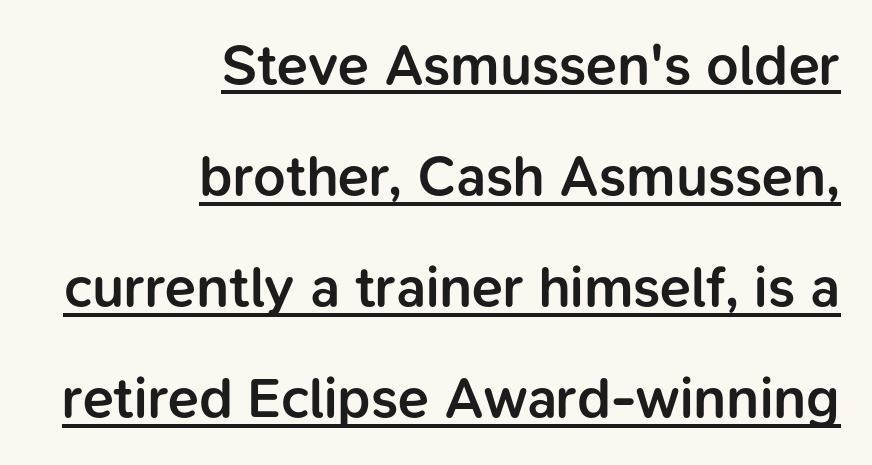
{"serif": "no", "italic": "no", "bold": "semi", "weight": "semibold", "width": "normal", "stroke_contrast": "low", "x_height": "medium", "monospaced": "no", "underline": "yes", "align": "right", "line_spacing": "loose", "line_spacing_ratio": 1.95, "letter_spacing": "normal", "letter_spacing_em": 0.0, "glyph_px": 57}
